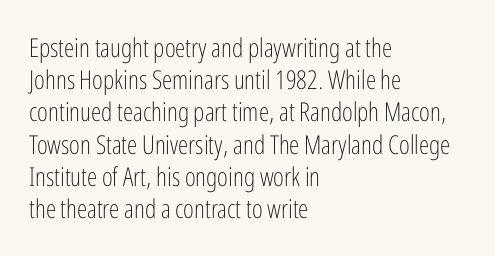
The image shows 26 px text type, upright; set left-aligned, line spacing 1.24x, normal letter spacing, not underlined.
